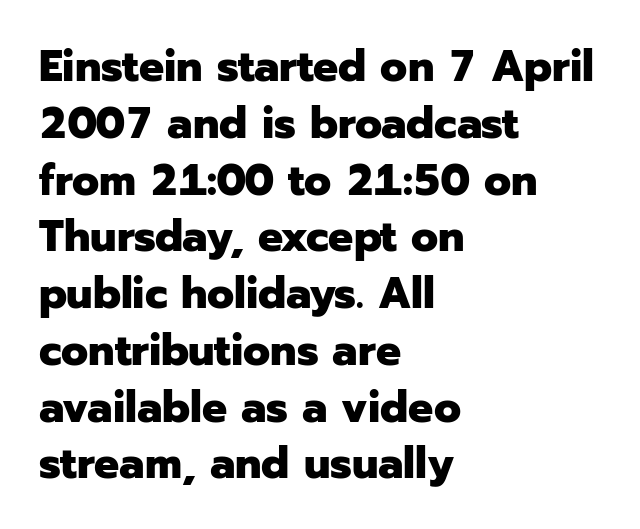
Q: Is the text bold? A: Yes.
Q: Is the text italic (slanted)? A: No, it is upright.
Q: Is the typeface a serif or a sans-serif typeface? A: Sans-serif.
Q: Is the text underlined? A: No.
Q: How is the paragraph aligned? A: Left-aligned.
Q: Is the spacing between letters normal or unusually wide? A: Normal.
Q: Is the spacing between lines tight, normal or loose? A: Normal.
Q: Width (condensed, normal, or wide)? A: Normal.
Q: Stroke contrast? A: Low.
Q: x-height? A: Medium.
Q: Monospaced? A: No.
